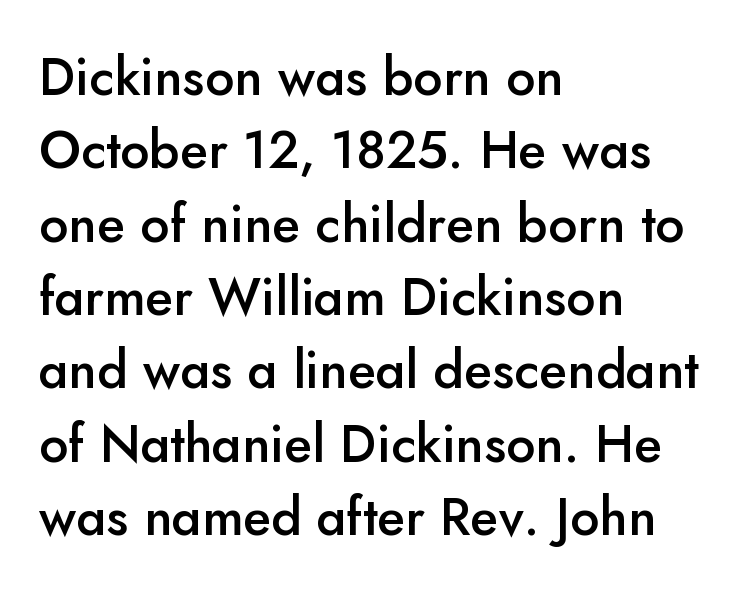
The characters look somewhat weighty, a semibold short of true bold. Descenders are the only things crossing below the line. The font's upright variant was chosen for this text. The letters sit at their default tracking, neither squeezed nor spread. This sample keeps an unexceptional amount of space between lines. Look at the bottom of the vertical strokes: they stop flat, with no serifs.
